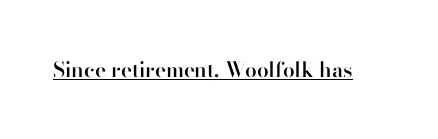
The image shows 21 px text type, upright; set normal letter spacing, underlined.
